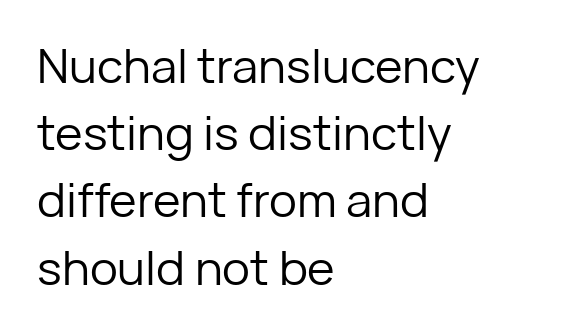
One glance says typical: line gaps are just what's usual. Decoration check: the copy has no underline. The lettering stays uniformly vertical, giving the passage a roman look. Does extra space separate the letters? No, they use regular spacing.
